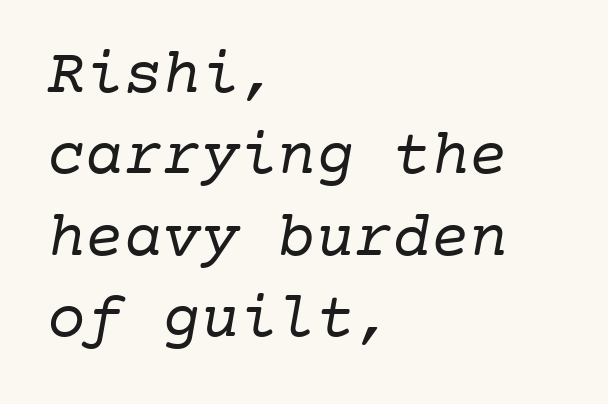
{"serif": "yes", "bold": "no", "weight": "regular", "width": "normal", "stroke_contrast": "low", "x_height": "medium", "monospaced": "yes", "underline": "no", "align": "left", "line_spacing": "normal", "line_spacing_ratio": 1.27, "letter_spacing": "normal", "letter_spacing_em": 0.0, "glyph_px": 64}
